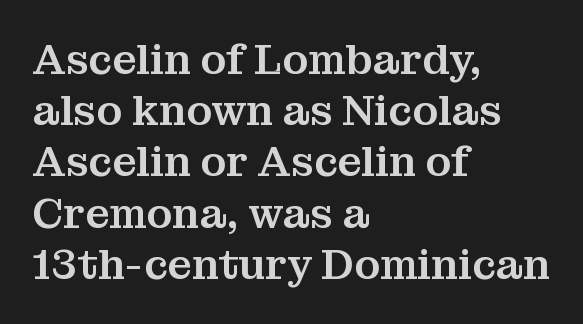
The image shows 42 px serif type, upright; set left-aligned, line spacing 1.22x, normal letter spacing, not underlined; medium stroke contrast and a medium x-height.
